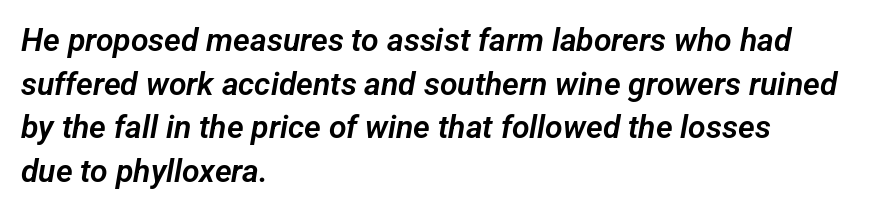
Nobody drew a line under any word here. Regular leading. Spacing between characters is what you'd get straight out of the box. Here the designer chose a conventional face with non-uniform glyph widths. Check where the strokes stop: nothing finishes them off — pure sans.
